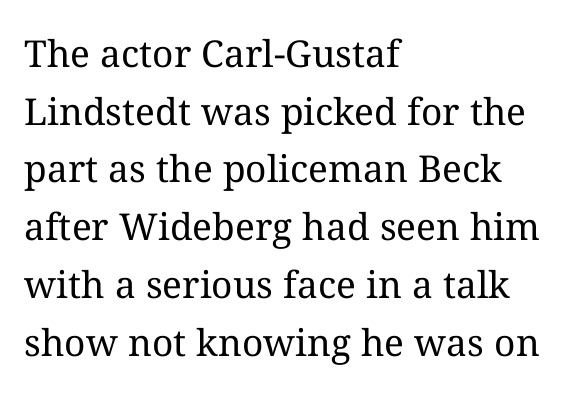
{"italic": "no", "bold": "no", "weight": "regular", "width": "normal", "stroke_contrast": "medium", "x_height": "medium", "monospaced": "no", "underline": "no", "align": "left", "line_spacing": "normal", "line_spacing_ratio": 1.56, "letter_spacing": "normal", "letter_spacing_em": 0.0, "glyph_px": 37}
